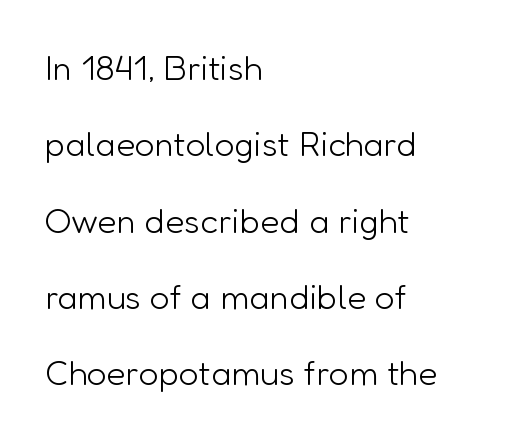
{"serif": "no", "italic": "no", "bold": "no", "weight": "light", "width": "normal", "stroke_contrast": "low", "x_height": "medium", "monospaced": "no", "underline": "no", "align": "left", "line_spacing": "loose", "line_spacing_ratio": 2.18, "letter_spacing": "normal", "letter_spacing_em": 0.0, "glyph_px": 35}
